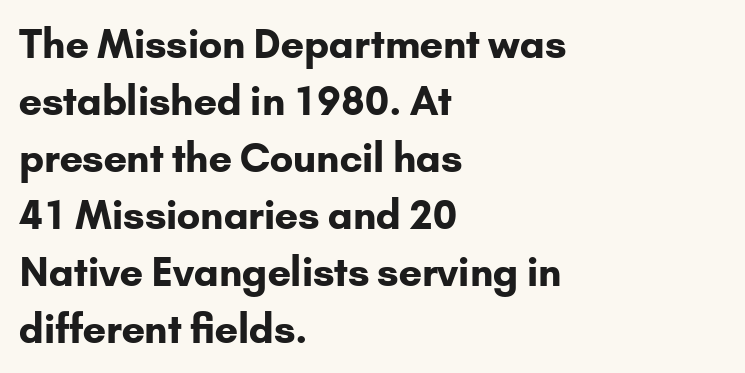
Q: Is the text bold? A: Yes.
Q: Is the text italic (slanted)? A: No, it is upright.
Q: Is the typeface a serif or a sans-serif typeface? A: Sans-serif.
Q: Is the text underlined? A: No.
Q: How is the paragraph aligned? A: Left-aligned.
Q: Is the spacing between letters normal or unusually wide? A: Normal.
Q: Is the spacing between lines tight, normal or loose? A: Normal.
Q: Width (condensed, normal, or wide)? A: Normal.
Q: Stroke contrast? A: Low.
Q: x-height? A: Small.
Q: Monospaced? A: No.
